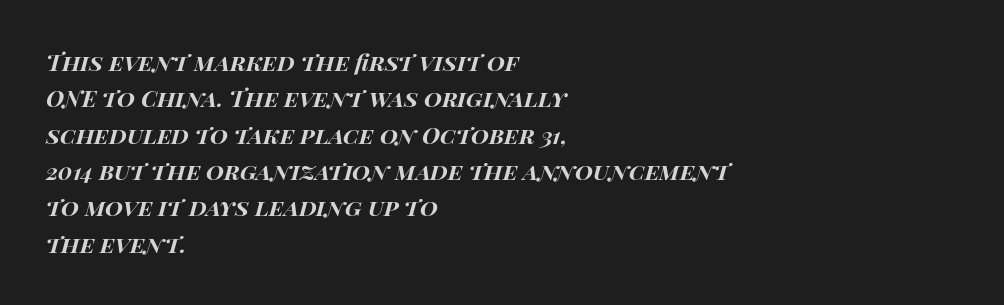
The image shows 23 px bold type, italic (leaning right); set left-aligned, normal line spacing (1.58x), normal letter spacing, not underlined.
